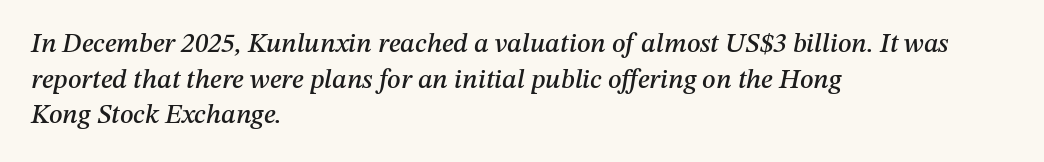
The image shows 27 px text type, italic (leaning right); set left-aligned, normal line spacing (1.32x), normal letter spacing, not underlined.
